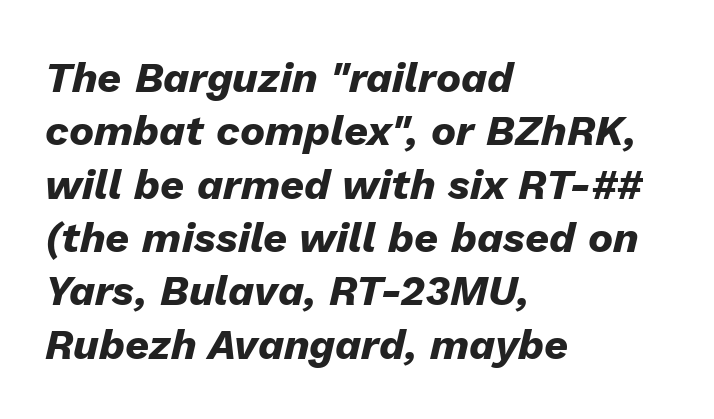
Q: Is the text bold? A: Yes.
Q: Is the text italic (slanted)? A: Yes, it leans right by about 13 degrees.
Q: Is the text underlined? A: No.
Q: How is the paragraph aligned? A: Left-aligned.
Q: Is the spacing between letters normal or unusually wide? A: Normal.
Q: Is the spacing between lines tight, normal or loose? A: Normal.
Q: Width (condensed, normal, or wide)? A: Normal.
Q: Stroke contrast? A: Low.
Q: x-height? A: Medium.
Q: Monospaced? A: No.
